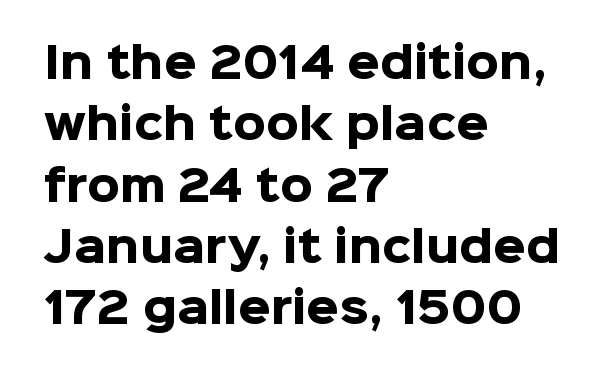
The image shows 42 px heavy sans-serif type, upright; set left-aligned, normal line spacing (1.46x), normal letter spacing, not underlined; low stroke contrast and a medium x-height.
